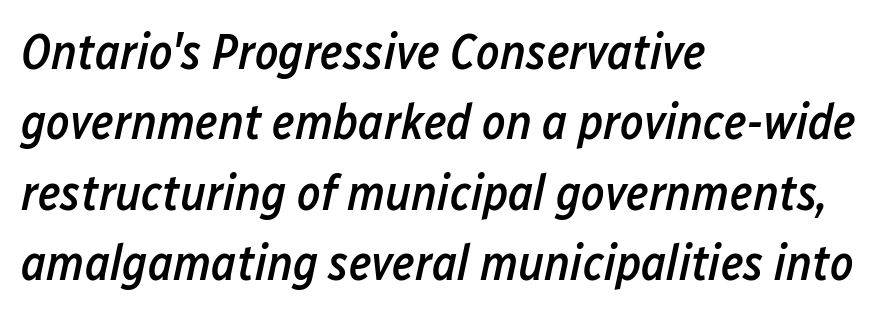
Q: Is the text bold? A: Semi-bold.
Q: Is the text italic (slanted)? A: Yes, it leans right by about 12 degrees.
Q: Is the text underlined? A: No.
Q: How is the paragraph aligned? A: Left-aligned.
Q: Is the spacing between letters normal or unusually wide? A: Normal.
Q: Is the spacing between lines tight, normal or loose? A: Normal.
Q: Width (condensed, normal, or wide)? A: Condensed.
Q: Stroke contrast? A: Low.
Q: x-height? A: Medium.
Q: Monospaced? A: No.
